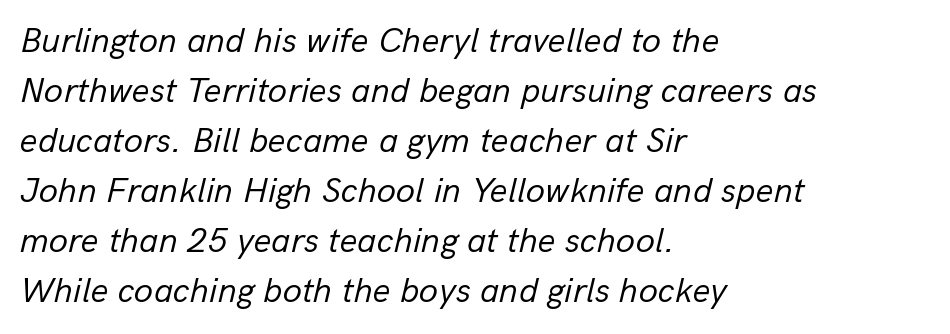
The setting favours the left margin, as ordinary paragraphs usually do. Note the varied advance widths — an 'i' is clearly narrower than an 'm'. Between one letter and the next there's only the usual sliver of space. The typesetting does not lean heavy: it is not bold.
